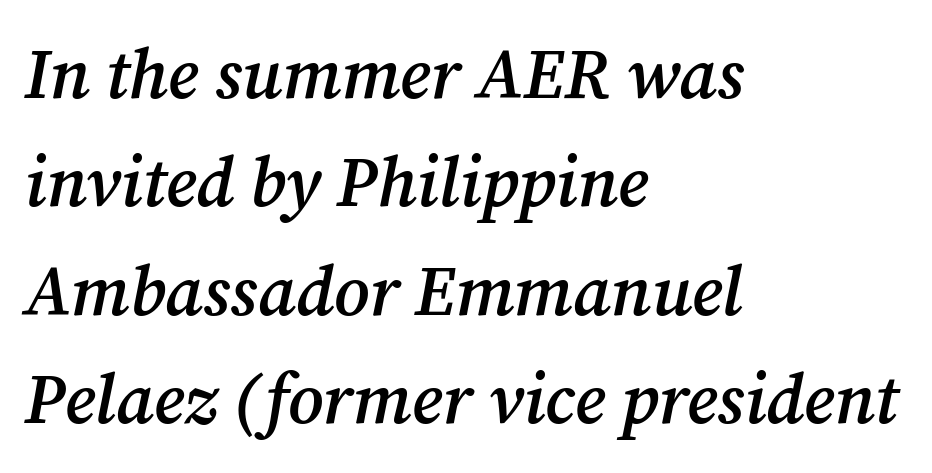
The image shows 70 px semibold serif type, italic (leaning right); set left-aligned, normal line spacing (1.55x), normal letter spacing, not underlined; medium stroke contrast and a medium x-height.
